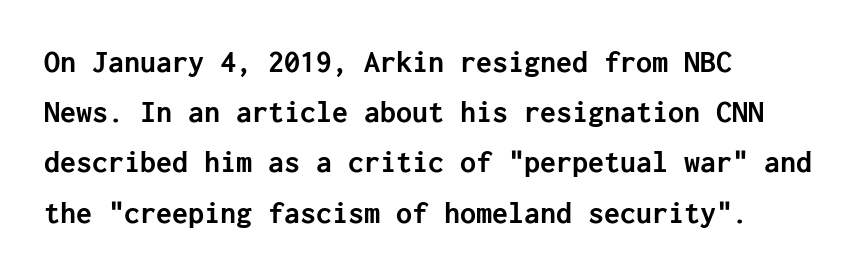
The image shows 32 px semibold sans-serif type, upright; set left-aligned, normal line spacing (1.57x), normal letter spacing, not underlined; low stroke contrast and a medium x-height.
